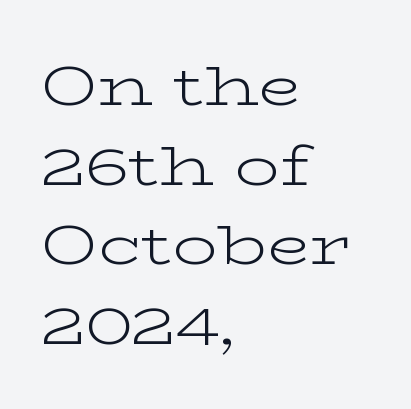
The space beneath each line is pristine and unruled. Check where the strokes stop: tiny serifs finish them off. If you measured baseline to baseline, you'd find a middling distance. Nothing unusual about the tracking: characters are spaced as the font intends.
